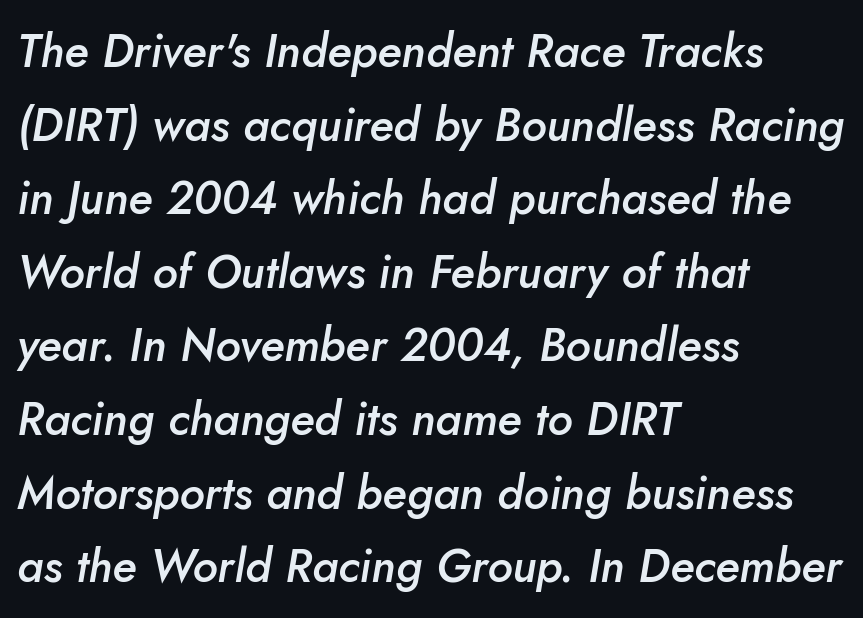
The font is running at a semibold setting, under full bold. Varying glyph widths throughout — classic text-font behaviour. A student would call this left alignment; a typographer would say flush left, rag right. There's an unmistakable incline to the writing here.
